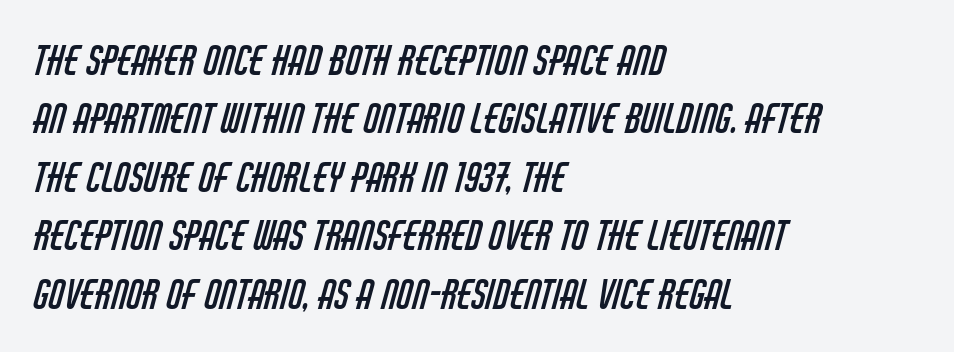
Q: Is the text bold? A: No.
Q: Is the typeface a serif or a sans-serif typeface? A: Sans-serif.
Q: Is the text underlined? A: No.
Q: How is the paragraph aligned? A: Left-aligned.
Q: Is the spacing between letters normal or unusually wide? A: Normal.
Q: Is the spacing between lines tight, normal or loose? A: Normal.
Q: Width (condensed, normal, or wide)? A: Condensed.
Q: Stroke contrast? A: Low.
Q: x-height? A: Large.
Q: Monospaced? A: No.
